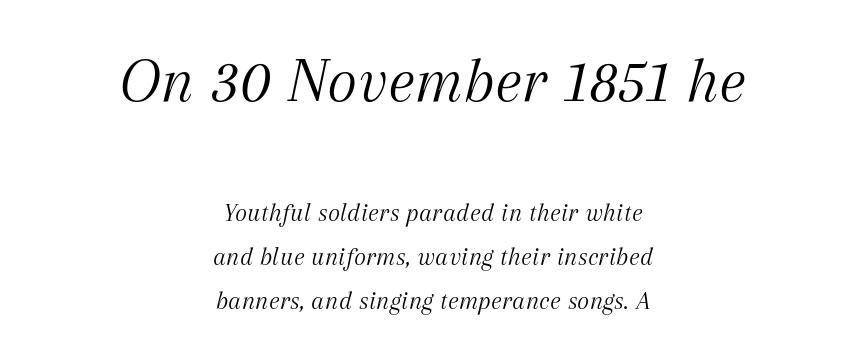
Q: Is the text bold? A: No.
Q: Is the text italic (slanted)? A: Yes, it leans right by about 12 degrees.
Q: Is the typeface a serif or a sans-serif typeface? A: Serif.
Q: Is the text underlined? A: No.
Q: How is the paragraph aligned? A: Centered.
Q: Is the spacing between letters normal or unusually wide? A: Normal.
Q: Is the spacing between lines tight, normal or loose? A: Normal.
Q: Which block of text is set in a larger size, the first (top) or the second (bottom)? A: The first (top) one.
Q: Width (condensed, normal, or wide)? A: Normal.
Q: Stroke contrast? A: Medium.
Q: x-height? A: Medium.
Q: Monospaced? A: No.
